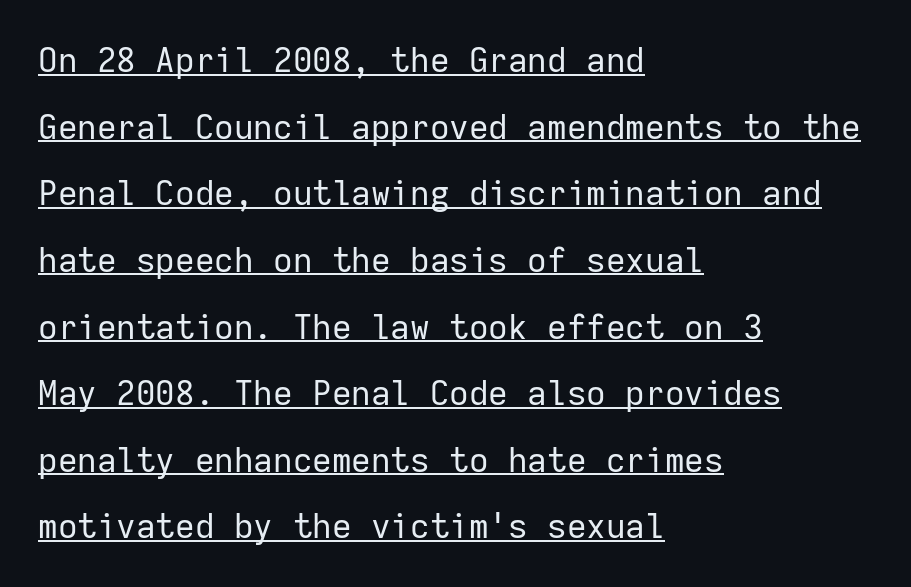
The rendering uses typewriter-style spacing with identical character cells. Caption: multi-line text, flush left, ragged right. How are the letters spaced? Ordinarily, with no added tracking. Like a heading marked for emphasis, these lines bear an underscore. Summary of vertical rhythm: relaxed, with wide interline spacing. The type family on display is of the sans-serif kind.
